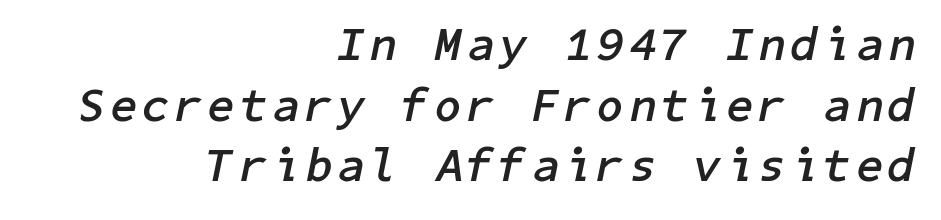
The text carries the slant typical of an italic or oblique font. The text block is weighted toward the right margin, trailing off unevenly leftward. The words here are not underlined. Summary of vertical rhythm: regular, with standard interline spacing. Weight: bold.
